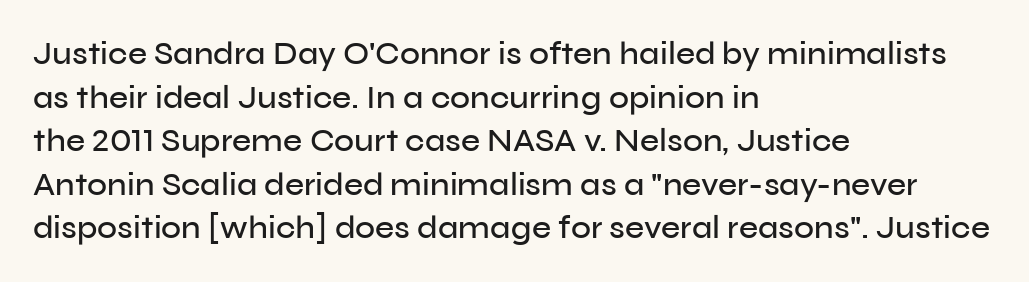
{"serif": "no", "italic": "no", "width": "normal", "stroke_contrast": "low", "x_height": "medium", "monospaced": "no", "underline": "no", "align": "left", "line_spacing": "normal", "line_spacing_ratio": 1.32, "letter_spacing": "normal", "letter_spacing_em": 0.0, "glyph_px": 33}
